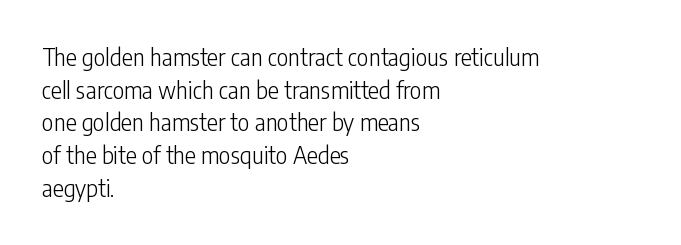
Characters follow at the spacing the type designer built in. The letterforms sit at book weight or below. Rendered with straight, roman letterforms. The rows are spaced the way most documents space them. The strip under each line holds only bare page.
